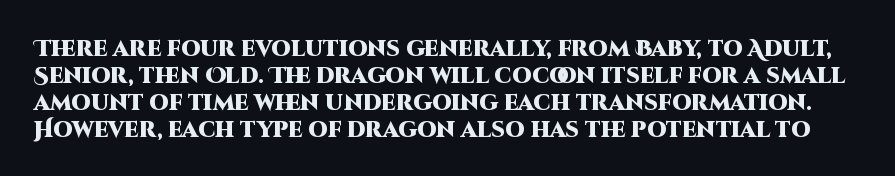
The image shows 22 px bold type, upright; set line spacing 1.22x, normal letter spacing, not underlined.
